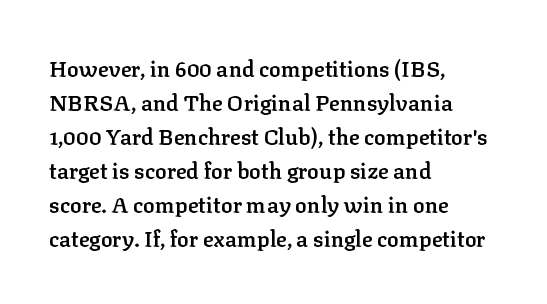
{"italic": "no", "bold": "semi", "underline": "no", "align": "left", "line_spacing": "normal", "line_spacing_ratio": 1.55, "letter_spacing": "normal", "letter_spacing_em": 0.0, "glyph_px": 22}
